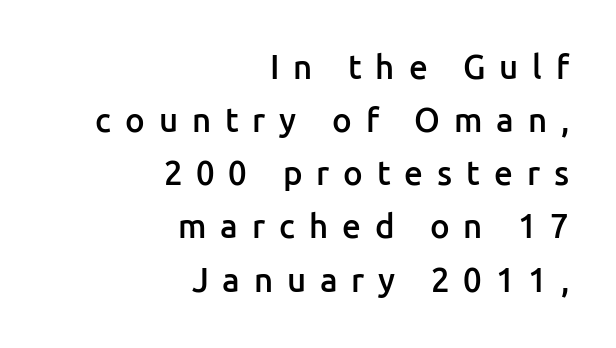
Q: Is the text bold? A: Semi-bold.
Q: Is the text italic (slanted)? A: No, it is upright.
Q: Is the typeface a serif or a sans-serif typeface? A: Sans-serif.
Q: Is the text underlined? A: No.
Q: How is the paragraph aligned? A: Right-aligned.
Q: Is the spacing between letters normal or unusually wide? A: Unusually wide.
Q: Is the spacing between lines tight, normal or loose? A: Normal.
Q: Width (condensed, normal, or wide)? A: Normal.
Q: Stroke contrast? A: Low.
Q: x-height? A: Medium.
Q: Monospaced? A: No.
